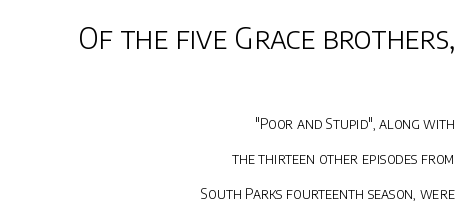
The image shows 29 px light sans-serif type, upright; set right-aligned, loose line spacing (2.48x), normal letter spacing, not underlined; the first (top) block is 2.07x larger; low stroke contrast and a large x-height.
